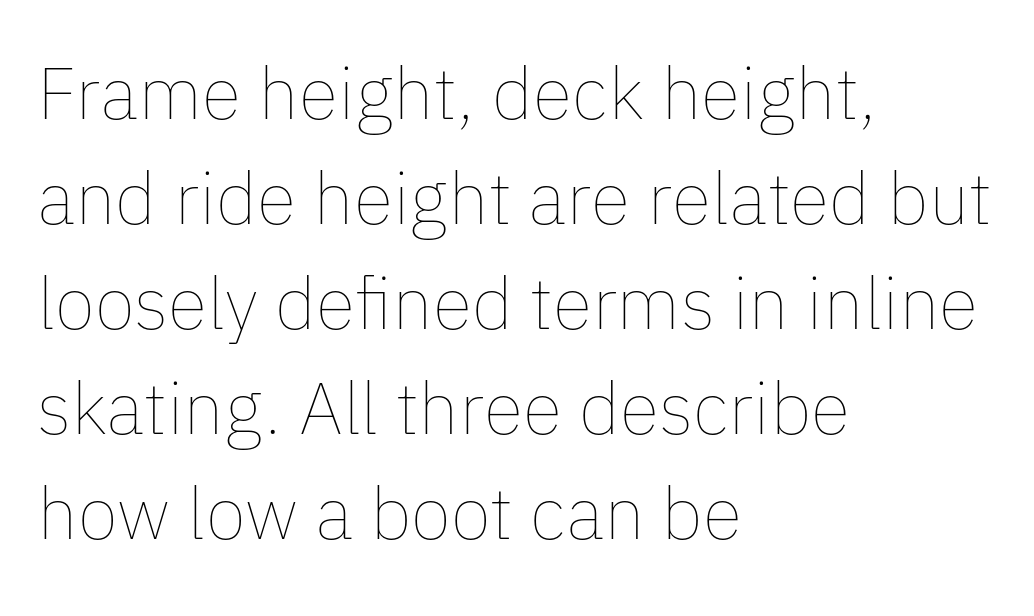
Tracking here is standard; glyphs follow each other at the usual distance. These lines are rendered in a variable-pitch font. What's the leading like? Ordinary, nothing unusual. The letterforms sit at book weight or below.
